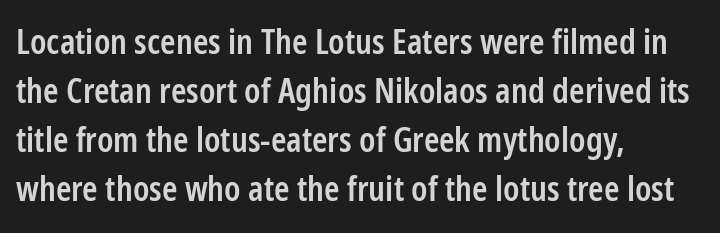
Q: Is the text bold? A: Semi-bold.
Q: Is the text italic (slanted)? A: No, it is upright.
Q: Is the typeface a serif or a sans-serif typeface? A: Sans-serif.
Q: Is the text underlined? A: No.
Q: How is the paragraph aligned? A: Left-aligned.
Q: Is the spacing between letters normal or unusually wide? A: Normal.
Q: Is the spacing between lines tight, normal or loose? A: Normal.
Q: Width (condensed, normal, or wide)? A: Condensed.
Q: Stroke contrast? A: Low.
Q: x-height? A: Medium.
Q: Monospaced? A: No.
